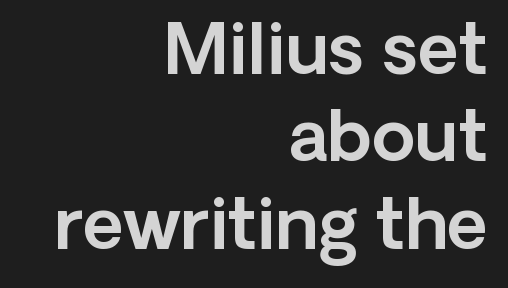
Q: Is the text italic (slanted)? A: No, it is upright.
Q: Is the typeface a serif or a sans-serif typeface? A: Sans-serif.
Q: Is the text underlined? A: No.
Q: How is the paragraph aligned? A: Right-aligned.
Q: Is the spacing between letters normal or unusually wide? A: Normal.
Q: Is the spacing between lines tight, normal or loose? A: Normal.
Q: Width (condensed, normal, or wide)? A: Normal.
Q: x-height? A: Medium.
Q: Monospaced? A: No.
